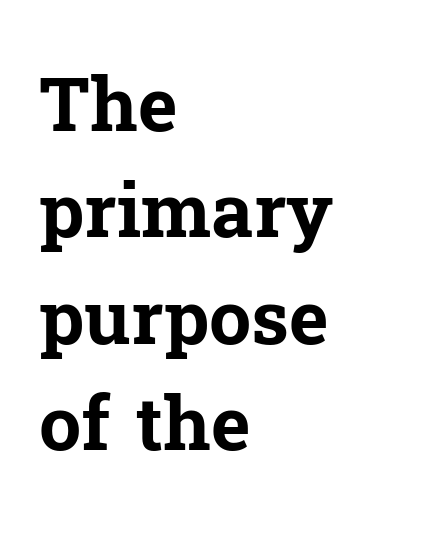
{"serif": "yes", "italic": "no", "bold": "yes", "weight": "bold", "width": "normal", "stroke_contrast": "low", "x_height": "medium", "monospaced": "no", "underline": "no", "align": "left", "line_spacing": "normal", "line_spacing_ratio": 1.42, "letter_spacing": "normal", "letter_spacing_em": 0.0, "glyph_px": 75}
